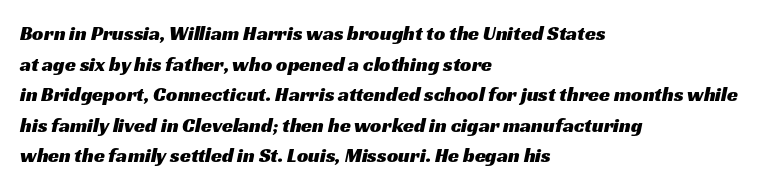
The image shows 20 px text type; set left-aligned, normal line spacing (1.53x), normal letter spacing, not underlined.
